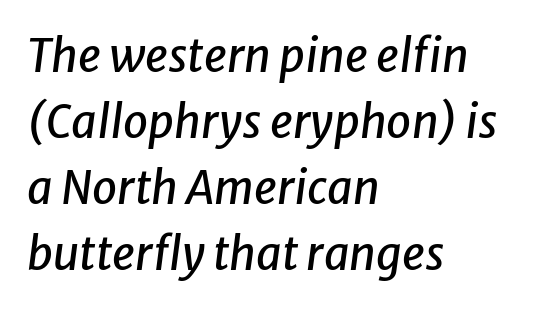
Does the leading feel generous? No, just average. An italicized treatment has been applied to the whole sample. Horizontal alignment here is leftward, the default for most running prose. Each word holds together tightly as a unit, with standard inter-letter gaps. The gap between lines stays unmarked.
